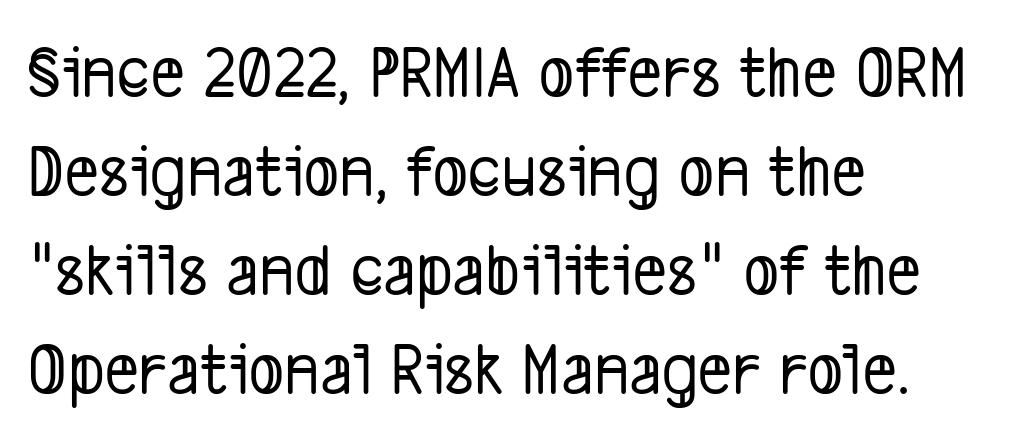
Tracking here is standard; glyphs follow each other at the usual distance. In CSS terms this would be text-align: left. No feet cap the strokes, marking this as sans-serif type. Proportional: the letters do not fall into vertical columns.
